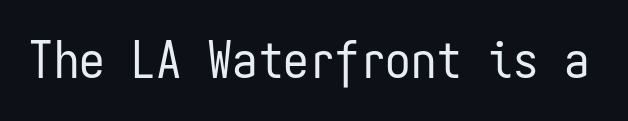
{"serif": "no", "italic": "no", "bold": "no", "weight": "regular", "width": "condensed", "stroke_contrast": "low", "x_height": "medium", "monospaced": "yes", "underline": "no", "letter_spacing": "normal", "letter_spacing_em": 0.0, "glyph_px": 51}
